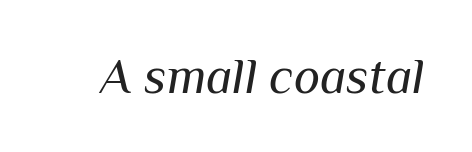
Q: Is the text bold? A: No.
Q: Is the text italic (slanted)? A: Yes, it leans right by about 10 degrees.
Q: Is the text underlined? A: No.
Q: Is the spacing between letters normal or unusually wide? A: Normal.
Q: Width (condensed, normal, or wide)? A: Normal.
Q: Stroke contrast? A: Medium.
Q: x-height? A: Medium.
Q: Monospaced? A: No.
